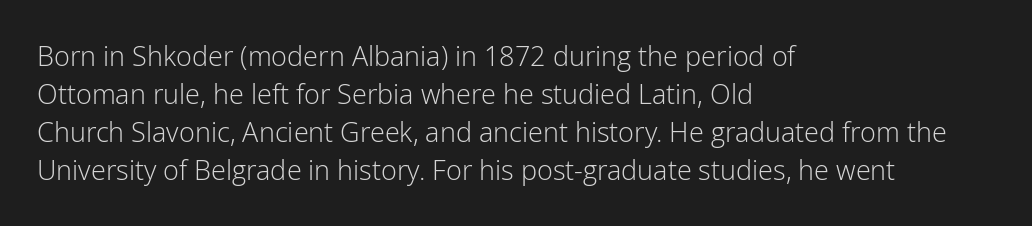
The image shows 27 px text type, upright; set left-aligned, normal line spacing (1.41x), normal letter spacing, not underlined.
